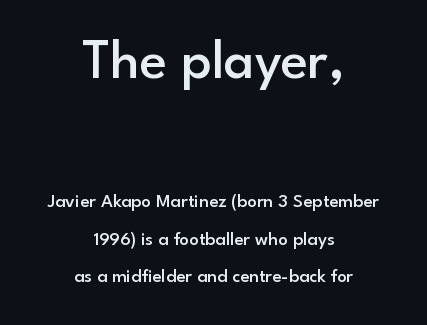
The image shows 56 px semibold sans-serif type, upright; set centered, loose line spacing (1.97x), normal letter spacing, not underlined; the first (top) block is 2.95x larger; low stroke contrast and a small x-height.
